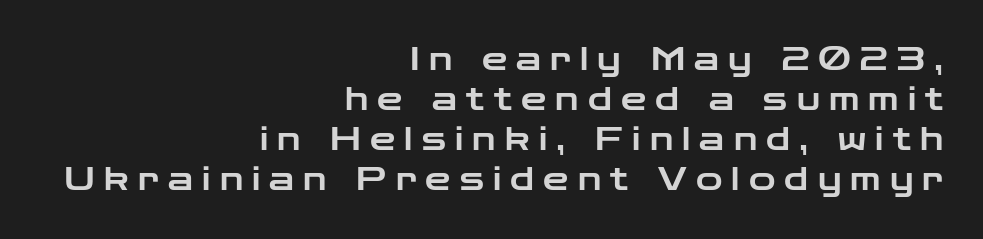
{"serif": "no", "italic": "no", "width": "wide", "stroke_contrast": "low", "x_height": "medium", "monospaced": "no", "underline": "no", "align": "right", "line_spacing": "normal", "line_spacing_ratio": 1.25, "letter_spacing": "wide", "letter_spacing_em": 0.29, "glyph_px": 32}
